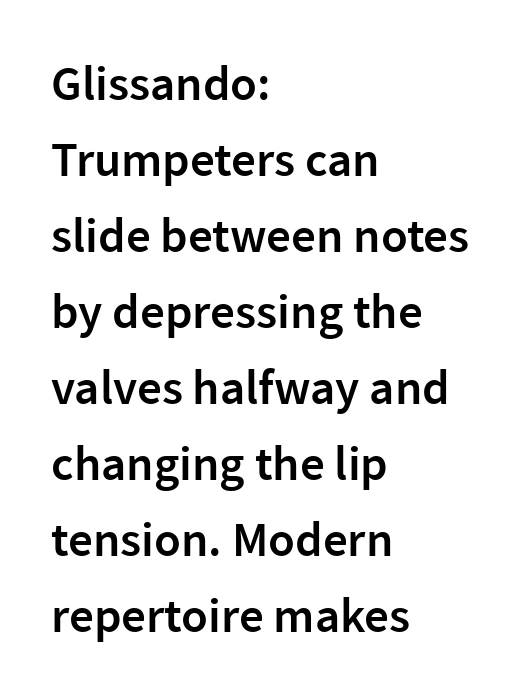
Q: Is the text bold? A: Semi-bold.
Q: Is the text italic (slanted)? A: No, it is upright.
Q: Is the typeface a serif or a sans-serif typeface? A: Sans-serif.
Q: Is the text underlined? A: No.
Q: How is the paragraph aligned? A: Left-aligned.
Q: Is the spacing between letters normal or unusually wide? A: Normal.
Q: Is the spacing between lines tight, normal or loose? A: Normal.
Q: Width (condensed, normal, or wide)? A: Normal.
Q: Stroke contrast? A: Low.
Q: x-height? A: Medium.
Q: Monospaced? A: No.
